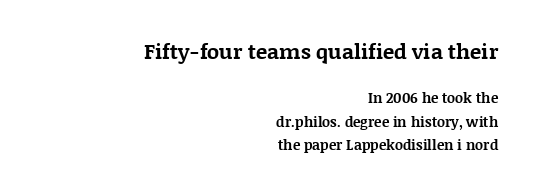
{"italic": "no", "bold": "yes", "underline": "no", "align": "right", "line_spacing": "normal", "line_spacing_ratio": 1.65, "letter_spacing": "normal", "letter_spacing_em": 0.0, "larger_block": "first", "size_ratio": 1.5, "glyph_px": 21}
